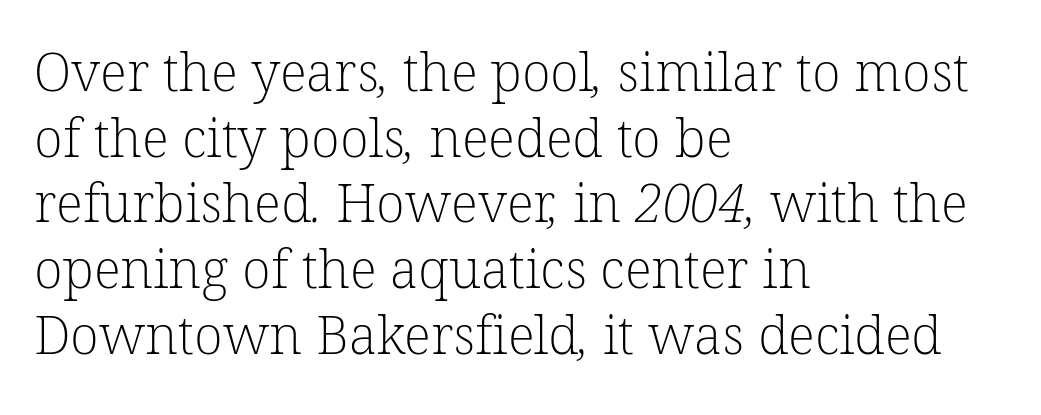
{"serif": "yes", "bold": "no", "weight": "light", "width": "normal", "stroke_contrast": "low", "x_height": "medium", "monospaced": "no", "underline": "no", "align": "left", "line_spacing_ratio": 1.24, "letter_spacing": "normal", "letter_spacing_em": 0.0, "glyph_px": 53}
